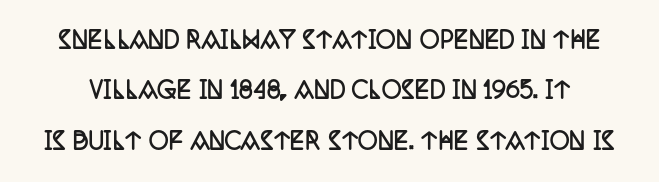
Q: Is the text bold? A: Yes.
Q: Is the text italic (slanted)? A: No, it is upright.
Q: Is the text underlined? A: No.
Q: Is the spacing between letters normal or unusually wide? A: Normal.
Q: Is the spacing between lines tight, normal or loose? A: Loose.
